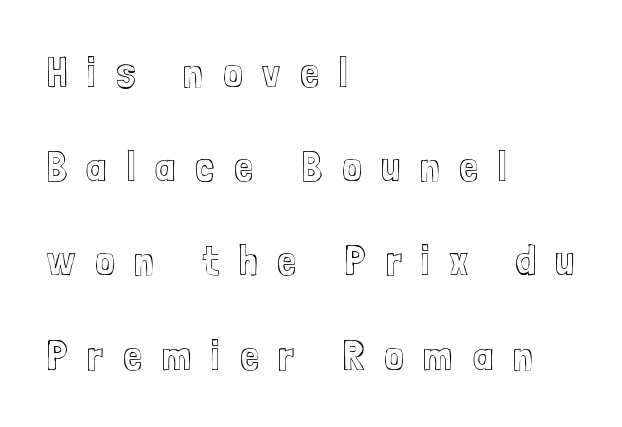
Words float on clear page, feet unadorned. Posture: upright roman. Rows of type keep a wide berth in the vertical direction. The rendering uses natural spacing where letterforms have individual widths. The gaps between neighbouring characters are conspicuously large. The rag falls on the right side of this text block.
